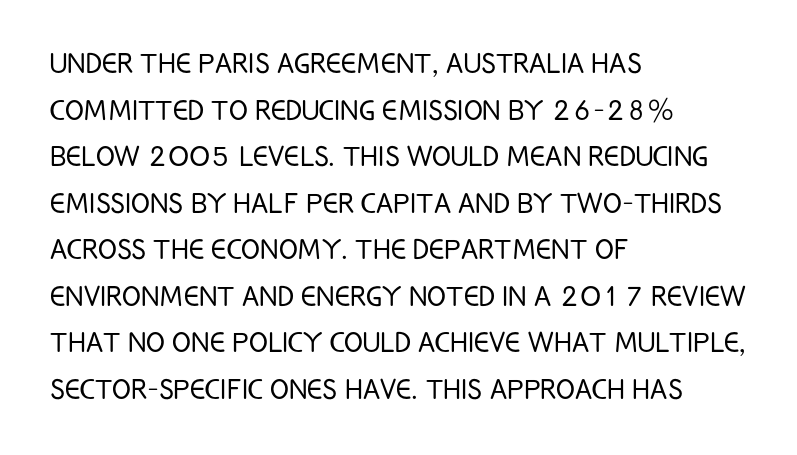
Every row of glyphs begins at an identical x-position on the left. The weight would be labelled regular, book, light, or lighter still. Any mark beneath the type? The region is blank. Letterform terminals end flat and unadorned throughout the passage. Does the leading feel generous? No, just average. The passage shown has conventional tracking throughout.
